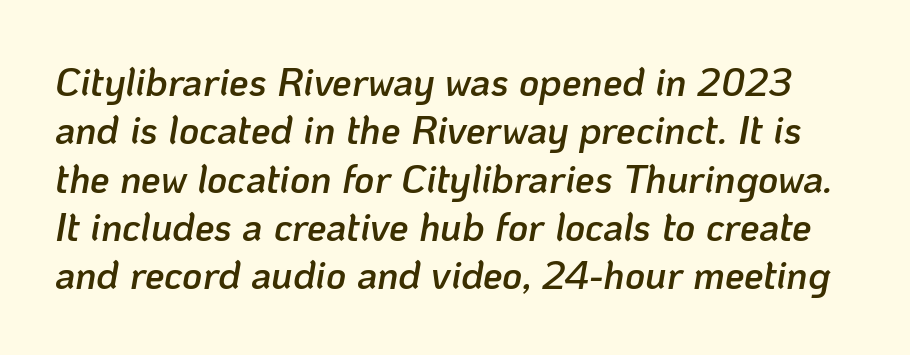
{"italic": "yes", "lean": "right", "slant_degrees": 10, "bold": "semi", "weight": "semibold", "width": "normal", "stroke_contrast": "low", "x_height": "medium", "monospaced": "no", "underline": "no", "line_spacing_ratio": 1.24, "letter_spacing": "normal", "letter_spacing_em": 0.0, "glyph_px": 39}
